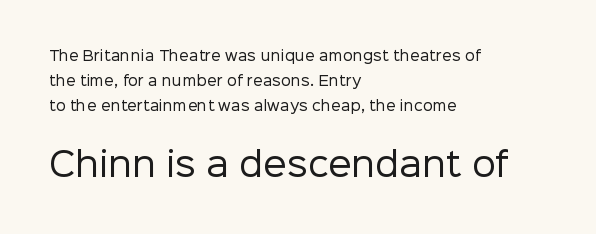
{"serif": "no", "italic": "no", "bold": "no", "weight": "regular", "width": "normal", "stroke_contrast": "low", "x_height": "medium", "monospaced": "no", "underline": "no", "align": "left", "line_spacing_ratio": 1.78, "letter_spacing": "normal", "letter_spacing_em": 0.0, "larger_block": "second", "size_ratio": 2.36, "glyph_px": 33}
